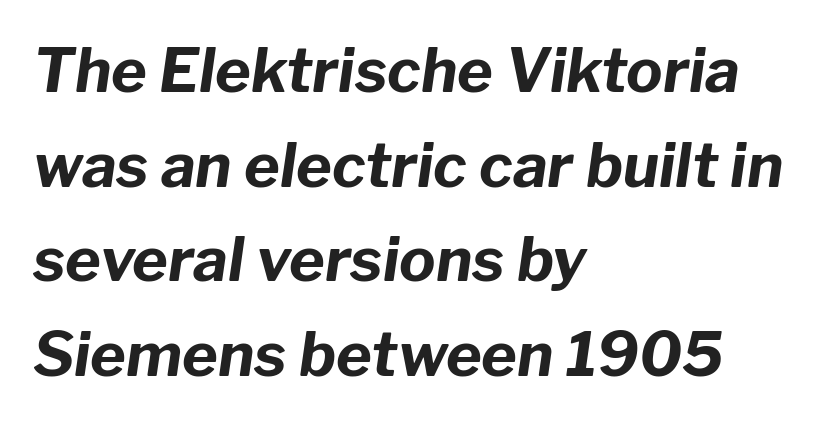
{"italic": "yes", "lean": "right", "slant_degrees": 8, "bold": "yes", "weight": "bold", "width": "normal", "stroke_contrast": "low", "x_height": "medium", "monospaced": "no", "underline": "no", "align": "left", "line_spacing": "normal", "line_spacing_ratio": 1.55, "letter_spacing": "normal", "letter_spacing_em": 0.0, "glyph_px": 61}
